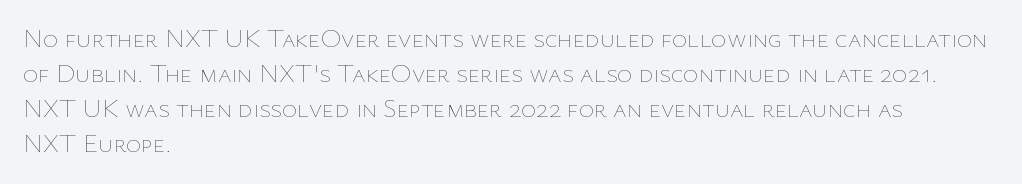
How are the letters spaced? Ordinarily, with no added tracking. Has an underline been added? It has not. Honestly, the row spacing looks completely unremarkable. The font is comparable to plain body text, perhaps lighter. Visually the block forms a straight wall on the left and a jagged coastline on the right.
